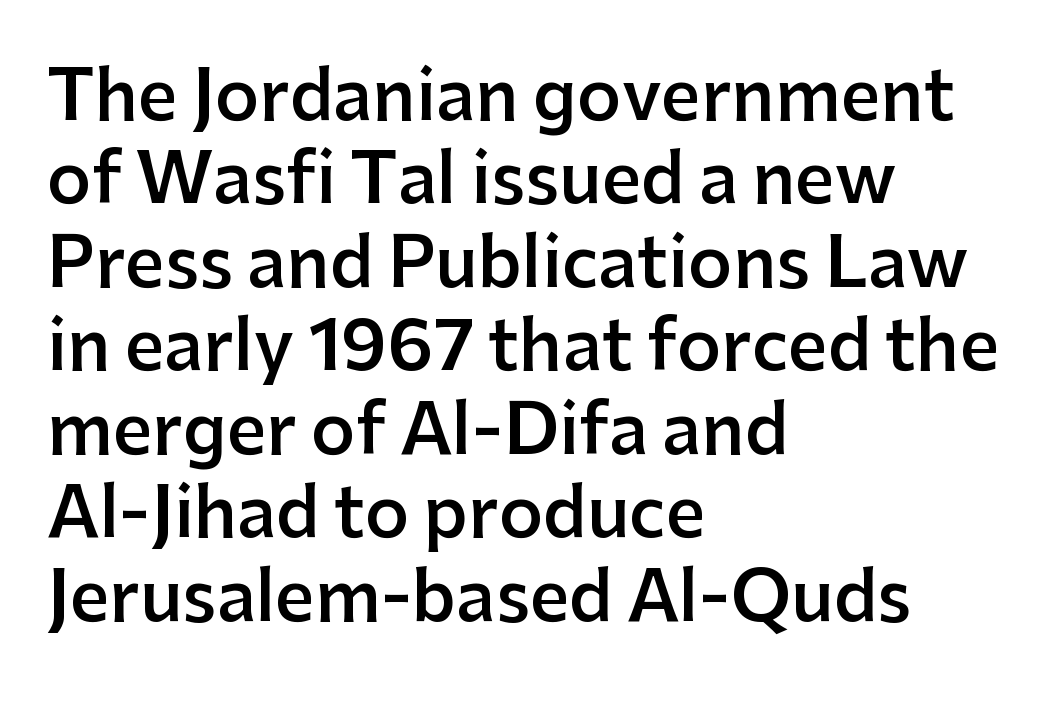
{"serif": "no", "italic": "no", "bold": "semi", "weight": "semibold", "width": "normal", "stroke_contrast": "low", "x_height": "medium", "monospaced": "no", "underline": "no", "align": "left", "line_spacing_ratio": 1.21, "letter_spacing": "normal", "letter_spacing_em": 0.0, "glyph_px": 69}
